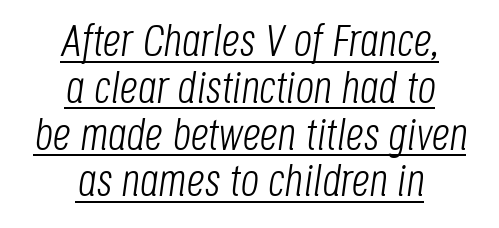
Each line of the rendering has a horizontal stroke beneath the glyphs. Counters stay open thanks to moderate or lighter strokes. If you measured baseline to baseline, you'd find a short distance. Each line is balanced around a shared central axis.
